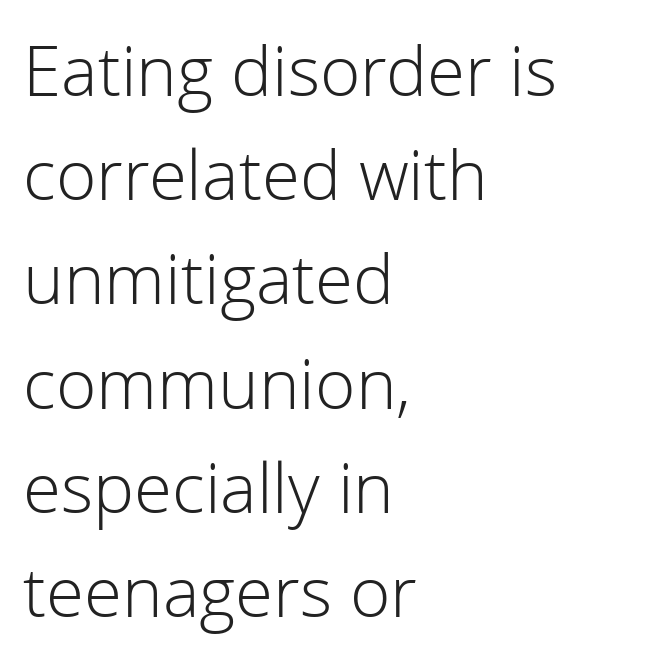
The image shows 69 px light sans-serif type, upright; set left-aligned, normal line spacing (1.51x), normal letter spacing, not underlined; low stroke contrast and a medium x-height.
